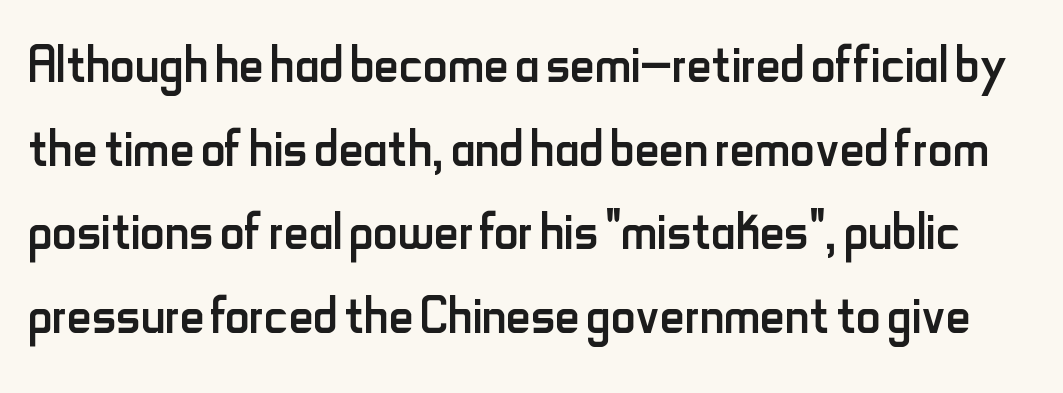
The image shows 68 px regular-weight, condensed sans-serif type, upright; set line spacing 1.23x, normal letter spacing, not underlined; low stroke contrast and a small x-height.
